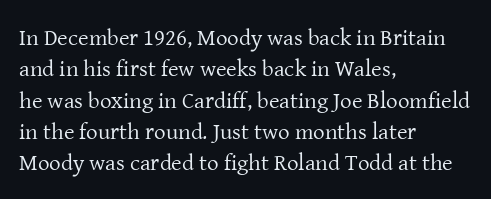
{"italic": "no", "bold": "no", "underline": "no", "align": "left", "line_spacing": "normal", "line_spacing_ratio": 1.36, "letter_spacing": "normal", "letter_spacing_em": 0.0, "glyph_px": 23}
